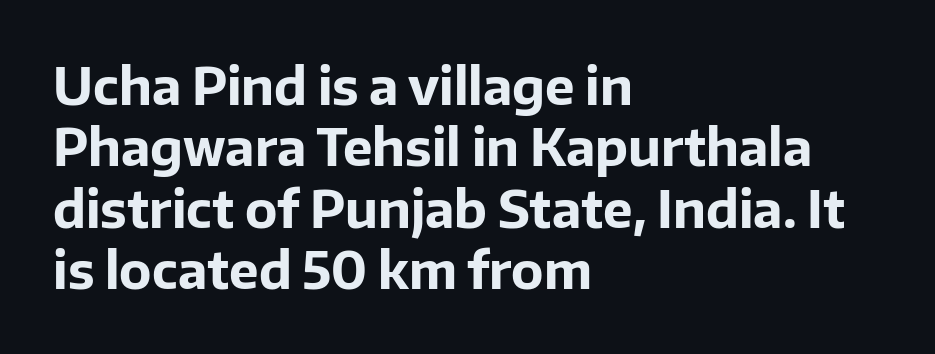
Q: Is the text bold? A: Yes.
Q: Is the text italic (slanted)? A: No, it is upright.
Q: Is the typeface a serif or a sans-serif typeface? A: Sans-serif.
Q: Is the text underlined? A: No.
Q: How is the paragraph aligned? A: Left-aligned.
Q: Is the spacing between letters normal or unusually wide? A: Normal.
Q: Width (condensed, normal, or wide)? A: Normal.
Q: Stroke contrast? A: Low.
Q: x-height? A: Medium.
Q: Monospaced? A: No.
